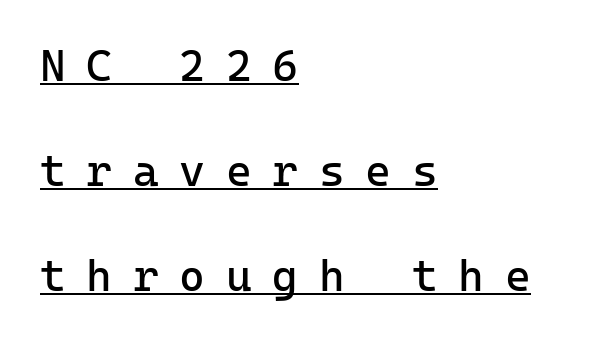
{"serif": "no", "italic": "no", "bold": "no", "weight": "regular", "width": "normal", "stroke_contrast": "low", "x_height": "medium", "monospaced": "yes", "underline": "yes", "align": "left", "line_spacing": "loose", "line_spacing_ratio": 2.39, "letter_spacing": "wide", "letter_spacing_em": 0.47, "glyph_px": 44}
